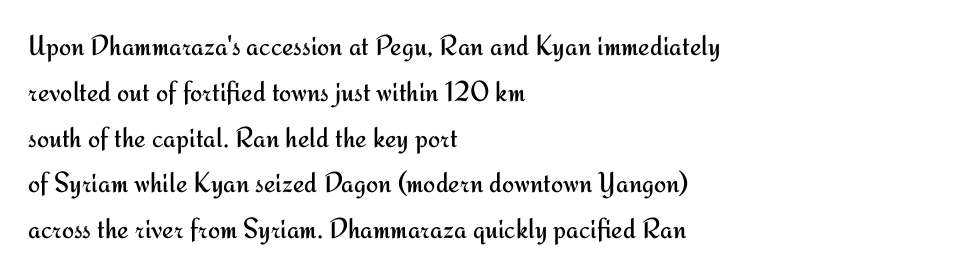
Q: Is the text bold? A: No.
Q: Is the text italic (slanted)? A: No, it is upright.
Q: Is the typeface a serif or a sans-serif typeface? A: Sans-serif.
Q: Is the text underlined? A: No.
Q: How is the paragraph aligned? A: Left-aligned.
Q: Is the spacing between letters normal or unusually wide? A: Normal.
Q: Is the spacing between lines tight, normal or loose? A: Normal.
Q: Width (condensed, normal, or wide)? A: Normal.
Q: Stroke contrast? A: Medium.
Q: x-height? A: Small.
Q: Monospaced? A: No.
